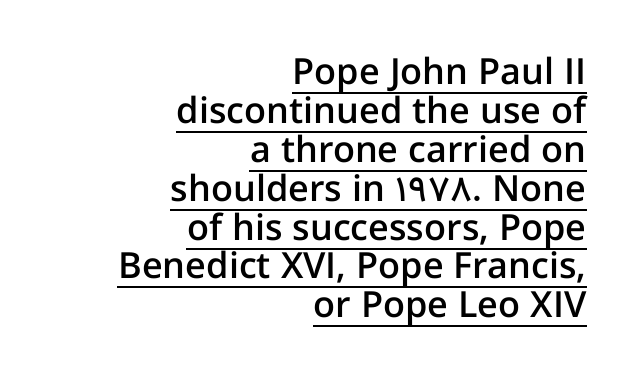
This is sans-serif lettering, the kind often seen on screens and signage. You could barely slide anything between these rows. The ragged edge is on the left, which tells us the setting is flush right. This rendering leaves character spacing at its baseline value.
